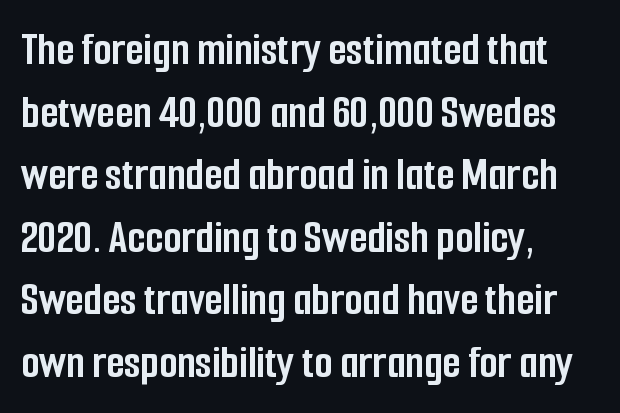
{"serif": "no", "italic": "no", "bold": "yes", "weight": "semibold", "width": "condensed", "stroke_contrast": "low", "x_height": "medium", "monospaced": "no", "underline": "no", "align": "left", "line_spacing": "normal", "line_spacing_ratio": 1.33, "letter_spacing": "normal", "letter_spacing_em": 0.0, "glyph_px": 47}
